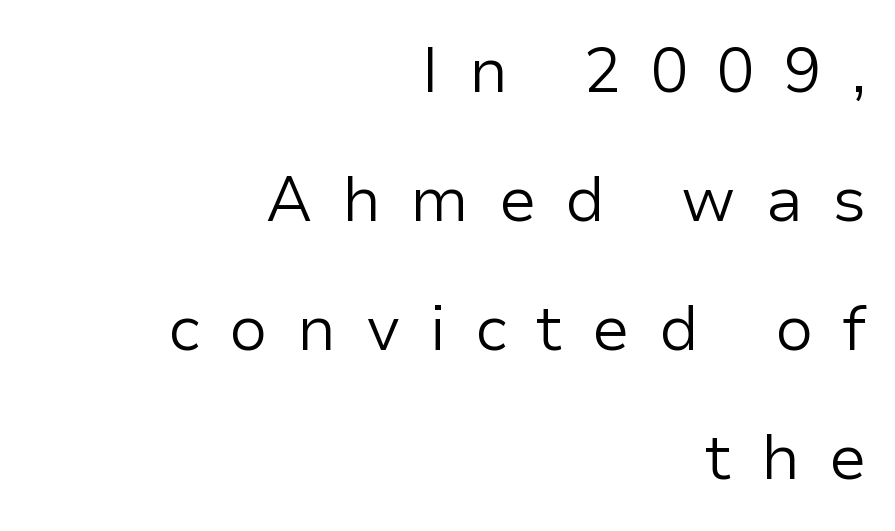
{"serif": "no", "italic": "no", "bold": "no", "weight": "regular", "width": "normal", "stroke_contrast": "low", "x_height": "medium", "monospaced": "no", "underline": "no", "align": "right", "line_spacing": "loose", "line_spacing_ratio": 2.05, "letter_spacing": "wide", "letter_spacing_em": 0.46, "glyph_px": 63}
